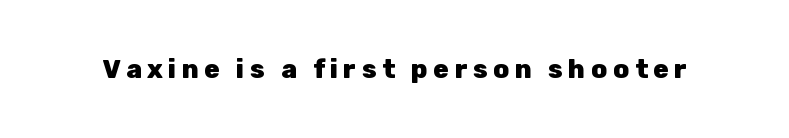
Heft: maximum for text — a bold. Letters rest on an invisible, unmarked baseline. The passage shown has open, widely tracked lettering throughout. Every character sits straight up, as roman type does.
